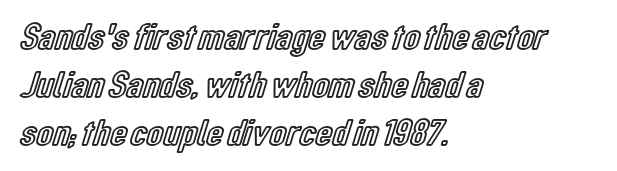
Q: Is the text italic (slanted)? A: Yes.
Q: Is the text underlined? A: No.
Q: How is the paragraph aligned? A: Left-aligned.
Q: Is the spacing between letters normal or unusually wide? A: Normal.
Q: Is the spacing between lines tight, normal or loose? A: Normal.
Q: Width (condensed, normal, or wide)? A: Condensed.
Q: x-height? A: Medium.
Q: Monospaced? A: No.
